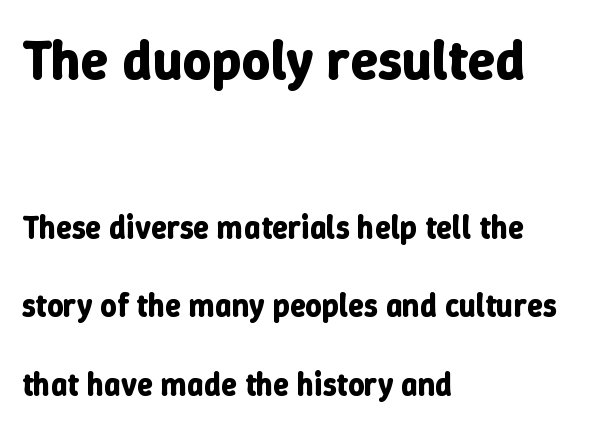
It's the straight-up-and-down kind of type. You get the large type first, then a drop to smaller type. Looks like regular typesetting: each glyph gets only the width it needs. This rendering uses left alignment, leaving the right contour irregular.
